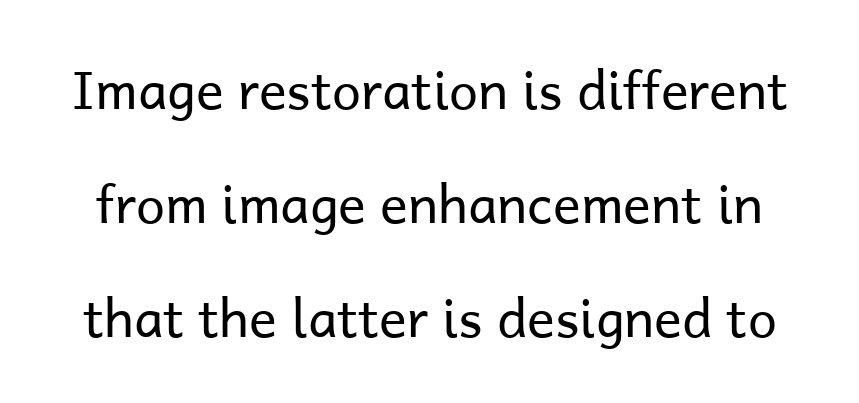
{"serif": "no", "italic": "no", "bold": "no", "weight": "regular", "width": "normal", "stroke_contrast": "low", "x_height": "medium", "monospaced": "no", "underline": "no", "line_spacing": "loose", "line_spacing_ratio": 2.19, "letter_spacing": "normal", "letter_spacing_em": 0.0, "glyph_px": 52}
